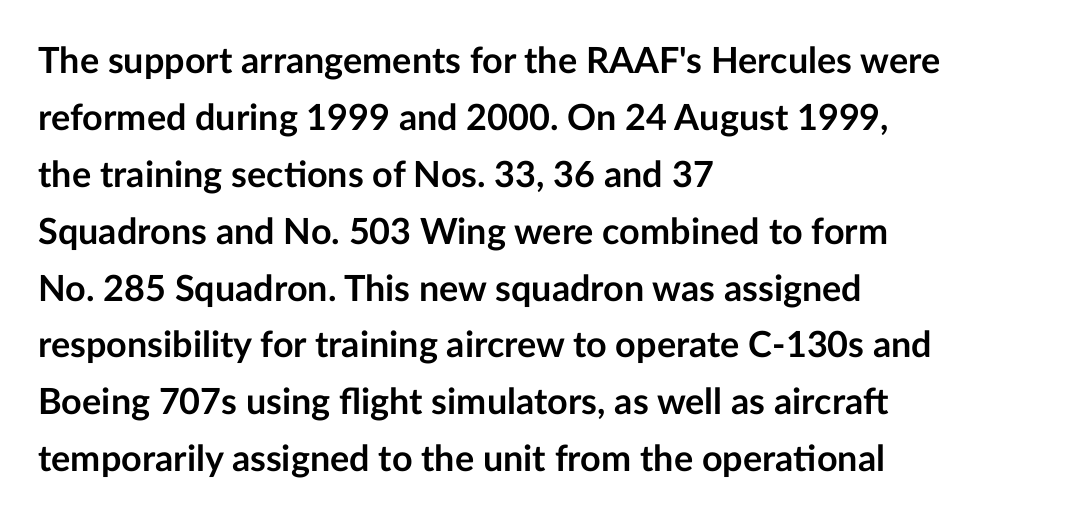
Q: Is the text bold? A: Yes.
Q: Is the text italic (slanted)? A: No, it is upright.
Q: Is the typeface a serif or a sans-serif typeface? A: Sans-serif.
Q: Is the text underlined? A: No.
Q: How is the paragraph aligned? A: Left-aligned.
Q: Is the spacing between letters normal or unusually wide? A: Normal.
Q: Is the spacing between lines tight, normal or loose? A: Normal.
Q: Width (condensed, normal, or wide)? A: Normal.
Q: Stroke contrast? A: Low.
Q: x-height? A: Medium.
Q: Monospaced? A: No.
